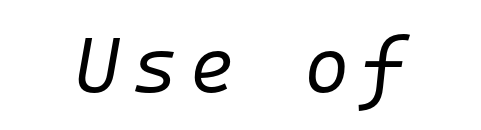
Q: Is the text bold? A: No.
Q: Is the text italic (slanted)? A: Yes, it leans right by about 10 degrees.
Q: Is the text underlined? A: No.
Q: Width (condensed, normal, or wide)? A: Normal.
Q: Stroke contrast? A: Low.
Q: x-height? A: Medium.
Q: Monospaced? A: Yes.
